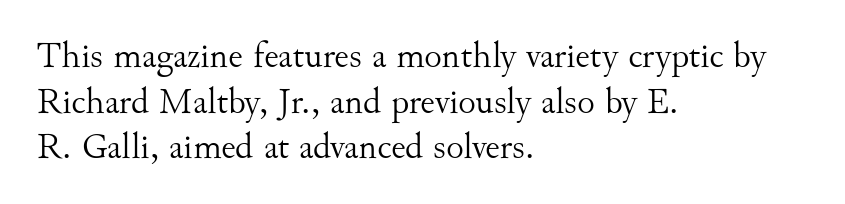
{"serif": "yes", "italic": "no", "bold": "no", "weight": "light", "width": "normal", "stroke_contrast": "medium", "x_height": "small", "monospaced": "no", "underline": "no", "align": "left", "line_spacing_ratio": 1.23, "letter_spacing": "normal", "letter_spacing_em": 0.0, "glyph_px": 37}
